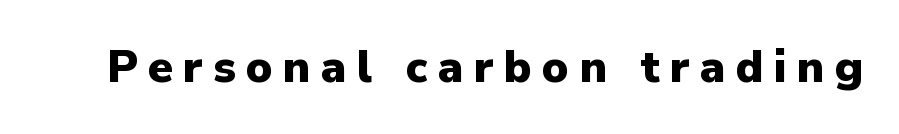
Q: Is the text bold? A: Yes.
Q: Is the text italic (slanted)? A: No, it is upright.
Q: Is the typeface a serif or a sans-serif typeface? A: Sans-serif.
Q: Is the text underlined? A: No.
Q: Is the spacing between letters normal or unusually wide? A: Unusually wide.
Q: Width (condensed, normal, or wide)? A: Normal.
Q: Stroke contrast? A: Low.
Q: x-height? A: Medium.
Q: Monospaced? A: No.
